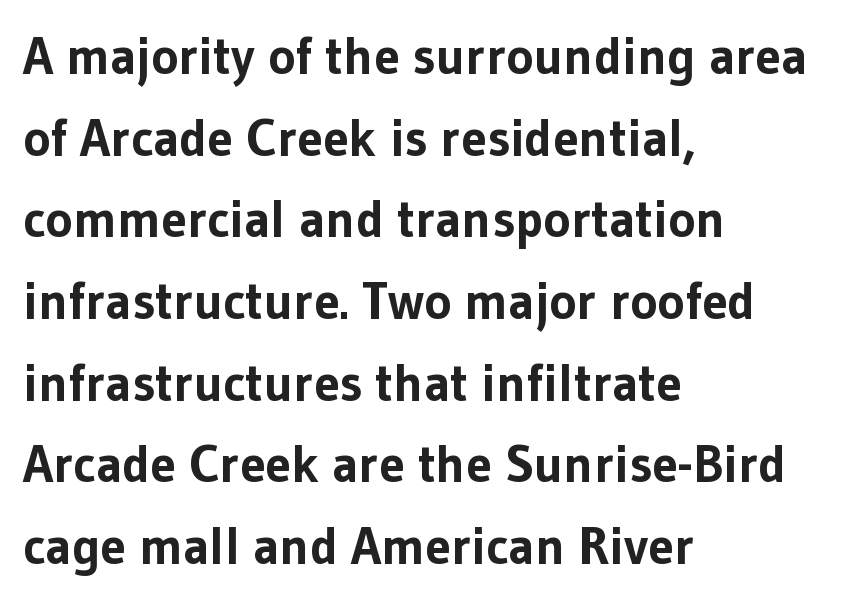
{"serif": "no", "italic": "no", "bold": "yes", "weight": "bold", "width": "normal", "stroke_contrast": "low", "x_height": "medium", "monospaced": "no", "underline": "no", "align": "left", "line_spacing": "normal", "line_spacing_ratio": 1.57, "letter_spacing": "normal", "letter_spacing_em": 0.0, "glyph_px": 52}
